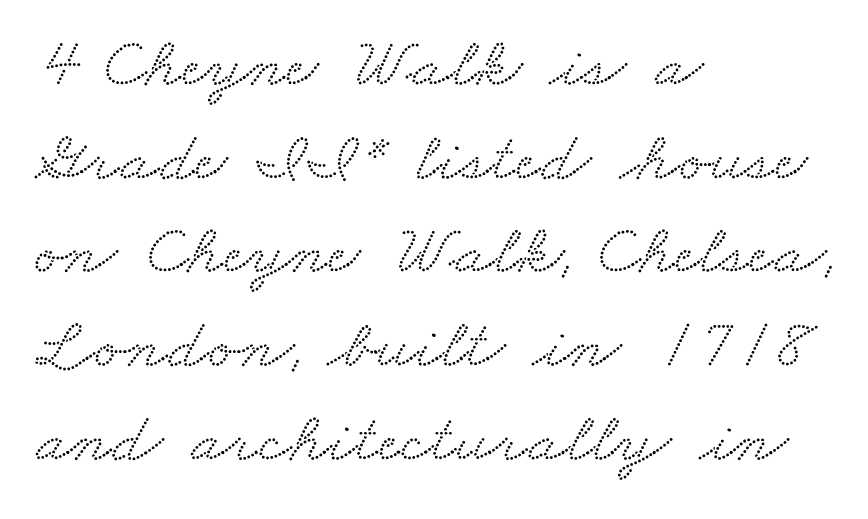
The image shows 71 px wide serif type; set left-aligned, normal line spacing (1.32x), normal letter spacing, not underlined; low stroke contrast and a small x-height.
